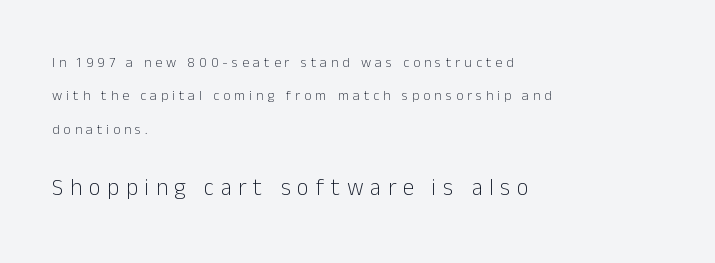
{"italic": "no", "bold": "no", "underline": "no", "align": "left", "line_spacing": "loose", "line_spacing_ratio": 2.39, "letter_spacing": "wide", "letter_spacing_em": 0.29, "larger_block": "second", "size_ratio": 1.64, "glyph_px": 23}
